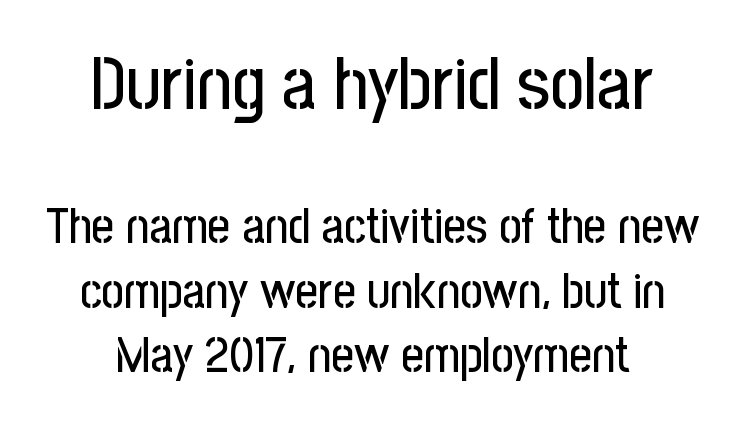
{"serif": "no", "italic": "no", "width": "condensed", "stroke_contrast": "low", "x_height": "medium", "monospaced": "no", "underline": "no", "align": "center", "line_spacing": "normal", "line_spacing_ratio": 1.32, "letter_spacing": "normal", "letter_spacing_em": 0.0, "larger_block": "first", "size_ratio": 1.51, "glyph_px": 74}
